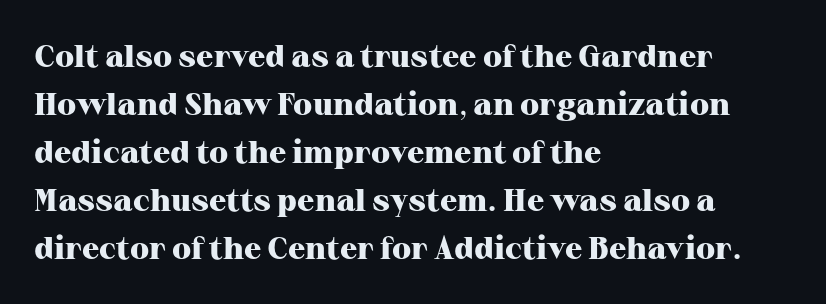
{"serif": "yes", "italic": "no", "bold": "yes", "weight": "heavy", "width": "normal", "stroke_contrast": "high", "x_height": "medium", "monospaced": "no", "underline": "no", "align": "left", "line_spacing": "normal", "line_spacing_ratio": 1.5, "letter_spacing": "normal", "letter_spacing_em": 0.0, "glyph_px": 32}
